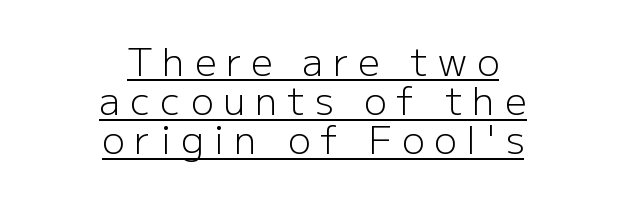
{"serif": "no", "italic": "no", "bold": "no", "weight": "light", "width": "normal", "stroke_contrast": "low", "x_height": "medium", "monospaced": "no", "underline": "yes", "align": "center", "line_spacing": "tight", "line_spacing_ratio": 1.03, "letter_spacing": "wide", "letter_spacing_em": 0.26, "glyph_px": 38}
